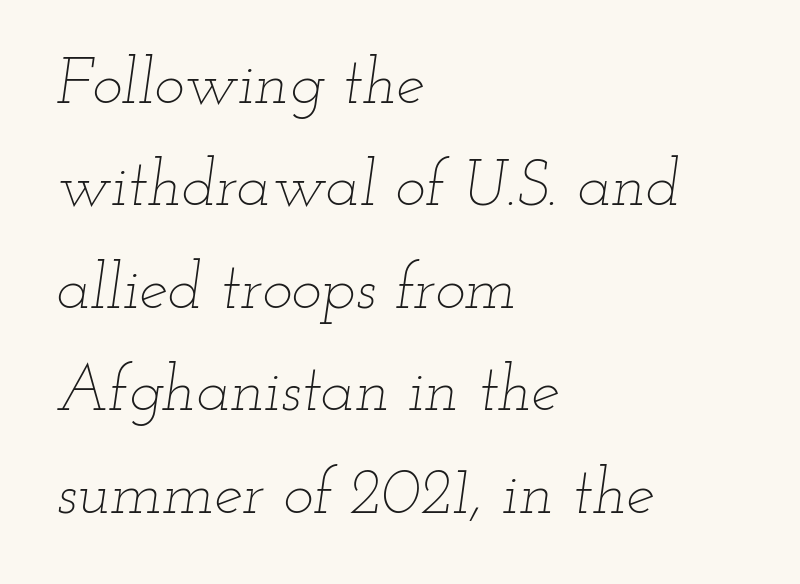
{"italic": "yes", "lean": "right", "slant_degrees": 12, "bold": "no", "weight": "thin", "width": "wide", "stroke_contrast": "low", "x_height": "small", "monospaced": "no", "underline": "no", "align": "left", "line_spacing": "normal", "line_spacing_ratio": 1.6, "letter_spacing": "normal", "letter_spacing_em": 0.0, "glyph_px": 64}
